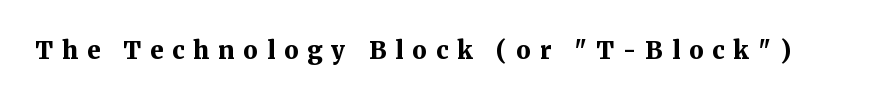
Q: Is the text bold? A: Yes.
Q: Is the text italic (slanted)? A: No, it is upright.
Q: Is the text underlined? A: No.
Q: Is the spacing between letters normal or unusually wide? A: Unusually wide.
